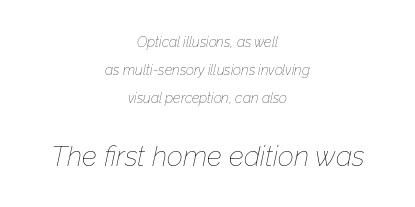
The image shows 28 px thin type, italic (leaning right); set centered, loose line spacing (2.0x), normal letter spacing, not underlined; the second (bottom) block is 2.0x larger; low stroke contrast and a medium x-height.
